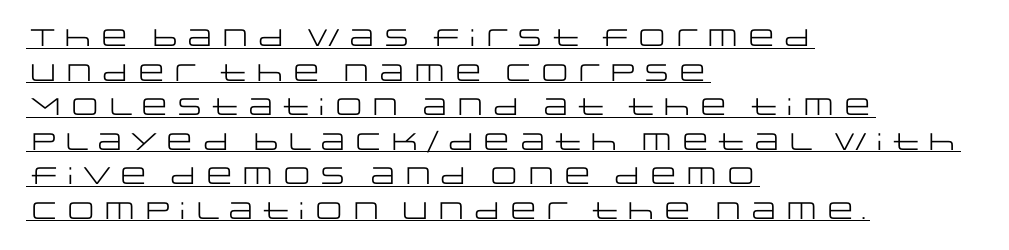
Q: Is the text bold? A: No.
Q: Is the text italic (slanted)? A: No, it is upright.
Q: Is the text underlined? A: Yes.
Q: How is the paragraph aligned? A: Left-aligned.
Q: Is the spacing between letters normal or unusually wide? A: Normal.
Q: Is the spacing between lines tight, normal or loose? A: Normal.
